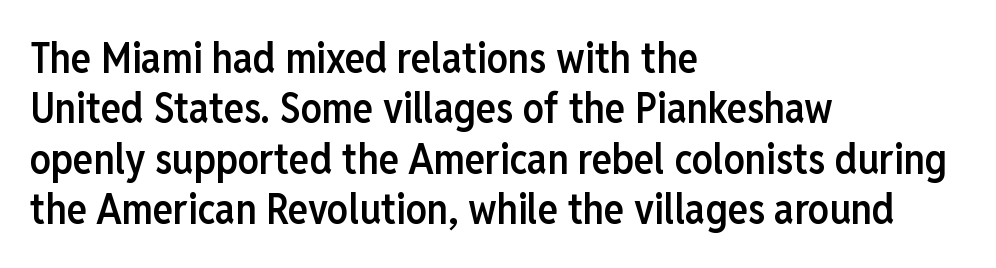
Q: Is the text bold? A: Semi-bold.
Q: Is the text italic (slanted)? A: No, it is upright.
Q: Is the typeface a serif or a sans-serif typeface? A: Sans-serif.
Q: Is the text underlined? A: No.
Q: How is the paragraph aligned? A: Left-aligned.
Q: Is the spacing between letters normal or unusually wide? A: Normal.
Q: Width (condensed, normal, or wide)? A: Condensed.
Q: Stroke contrast? A: Low.
Q: x-height? A: Medium.
Q: Monospaced? A: No.
